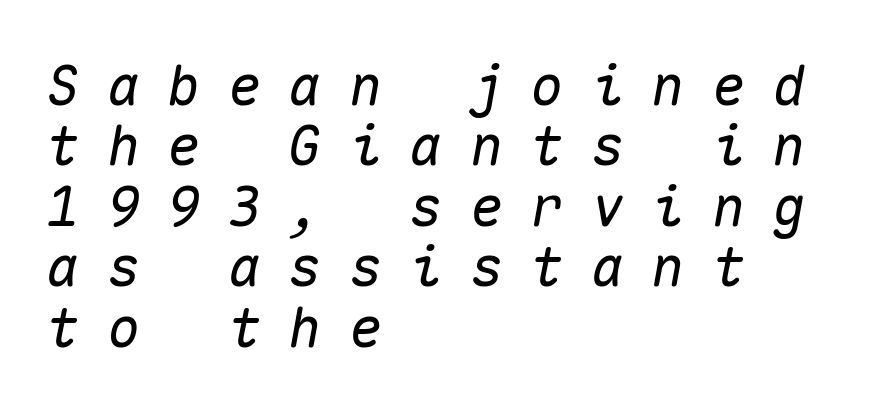
The image shows 55 px text type, italic (leaning right), monospaced; set left-aligned, tight line spacing (1.1x), unusually wide letter spacing (+0.5 em), not underlined; medium stroke contrast and a medium x-height.
